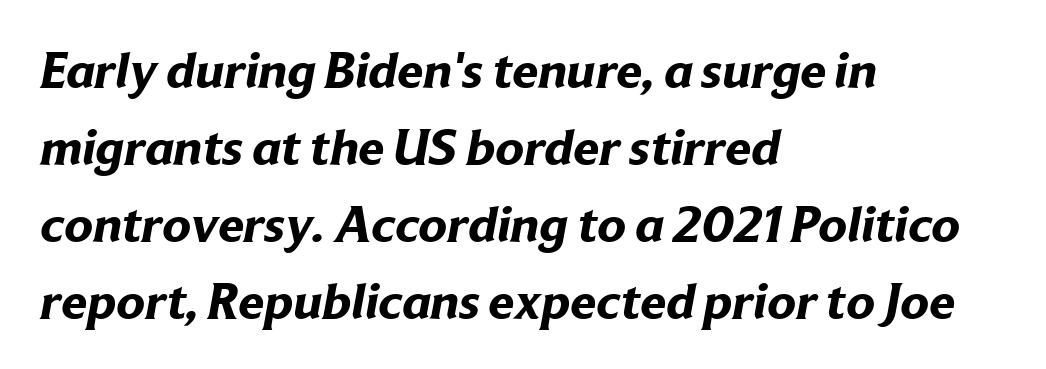
{"serif": "no", "bold": "yes", "weight": "bold", "width": "normal", "stroke_contrast": "low", "x_height": "medium", "monospaced": "no", "underline": "no", "align": "left", "line_spacing": "normal", "line_spacing_ratio": 1.48, "letter_spacing": "normal", "letter_spacing_em": 0.0, "glyph_px": 52}
